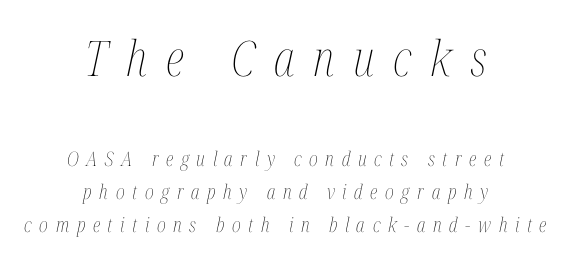
Q: Is the text bold? A: No.
Q: Is the text italic (slanted)? A: Yes, it leans right by about 12 degrees.
Q: Is the text underlined? A: No.
Q: How is the paragraph aligned? A: Centered.
Q: Is the spacing between letters normal or unusually wide? A: Unusually wide.
Q: Is the spacing between lines tight, normal or loose? A: Normal.
Q: Which block of text is set in a larger size, the first (top) or the second (bottom)? A: The first (top) one.
Q: Width (condensed, normal, or wide)? A: Condensed.
Q: Stroke contrast? A: Medium.
Q: x-height? A: Medium.
Q: Monospaced? A: No.
